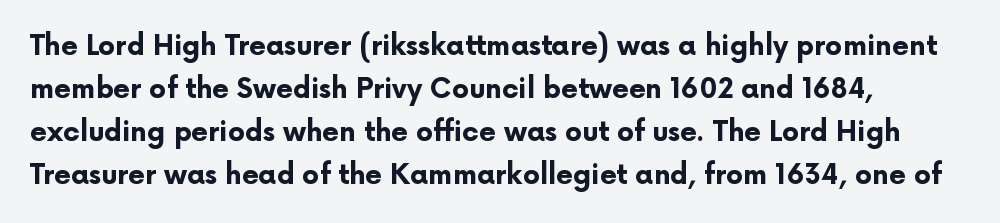
The image shows 27 px bold type, upright; set left-aligned, normal line spacing (1.59x), normal letter spacing, not underlined.
